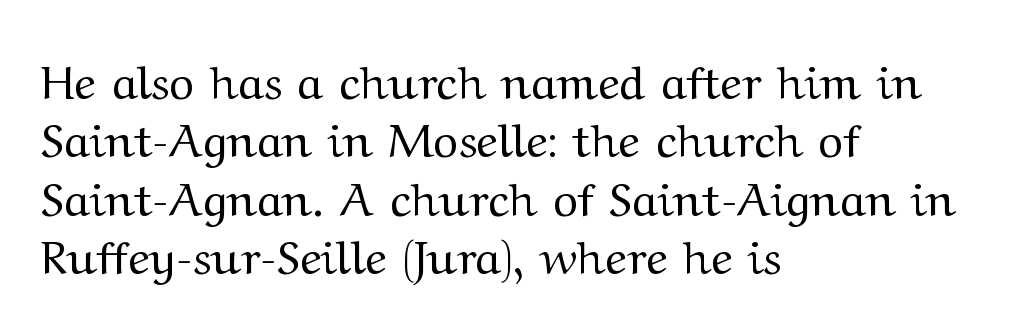
{"serif": "yes", "italic": "no", "bold": "no", "weight": "regular", "width": "wide", "stroke_contrast": "medium", "x_height": "medium", "monospaced": "no", "underline": "no", "align": "left", "line_spacing_ratio": 1.24, "letter_spacing": "normal", "letter_spacing_em": 0.0, "glyph_px": 47}
